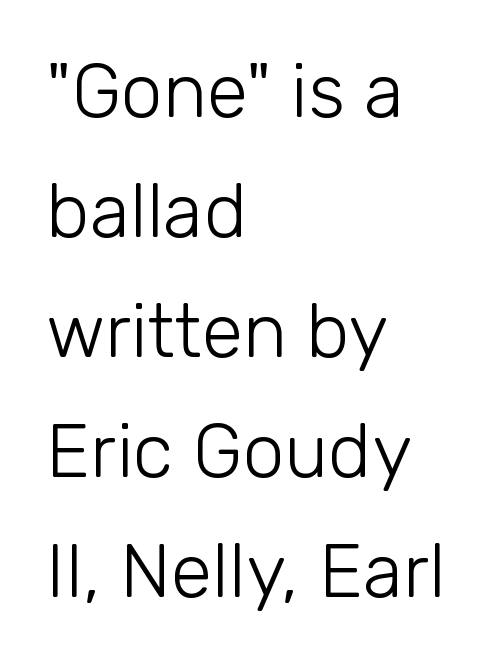
Unlike a traditional serif, this face leaves its strokes unadorned. This sample is left-justified, so line endings fall wherever the words run out. Students, note that the glyphs here touch the page at normal intervals. Bare-footed words on every line.
